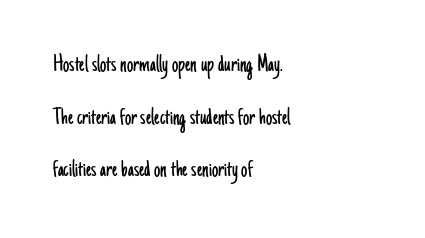
Q: Is the text bold? A: No.
Q: Is the text italic (slanted)? A: No, it is upright.
Q: Is the text underlined? A: No.
Q: How is the paragraph aligned? A: Left-aligned.
Q: Is the spacing between letters normal or unusually wide? A: Normal.
Q: Is the spacing between lines tight, normal or loose? A: Loose.
